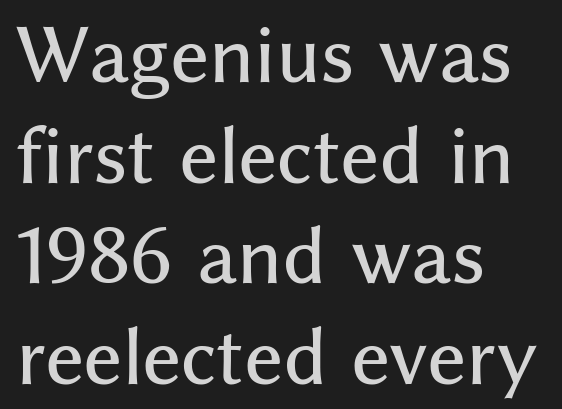
Teacher's note: observe the even left margin — that is flush-left alignment. Horizontal bands of white between lines are of average thickness. Think of a printed novel: that variable character pitch is what you see here. The type sits square on the baseline with zero lean. Has an underline been added? It has not.
